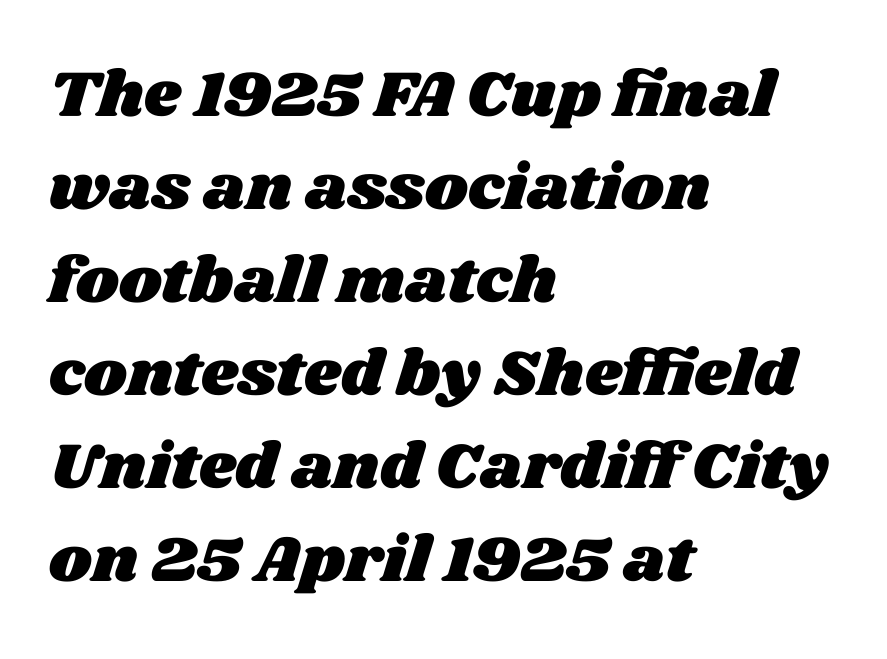
Is this a fixed-width face? No — the glyphs have proportional, varying widths. This rendering leaves character spacing at its baseline value. A bare baseline throughout the passage. In terms of leading, this rendering sits right in the middle.
